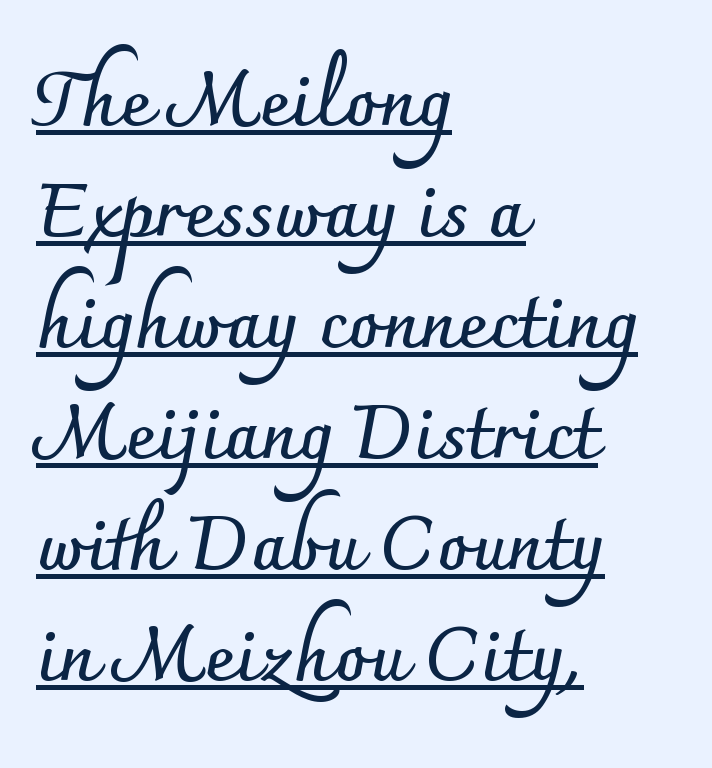
Q: Is the text bold? A: Yes.
Q: Is the text italic (slanted)? A: Yes.
Q: Is the typeface a serif or a sans-serif typeface? A: Sans-serif.
Q: Is the text underlined? A: Yes.
Q: How is the paragraph aligned? A: Left-aligned.
Q: Is the spacing between letters normal or unusually wide? A: Normal.
Q: Is the spacing between lines tight, normal or loose? A: Normal.
Q: Width (condensed, normal, or wide)? A: Normal.
Q: Stroke contrast? A: Low.
Q: x-height? A: Small.
Q: Monospaced? A: No.
